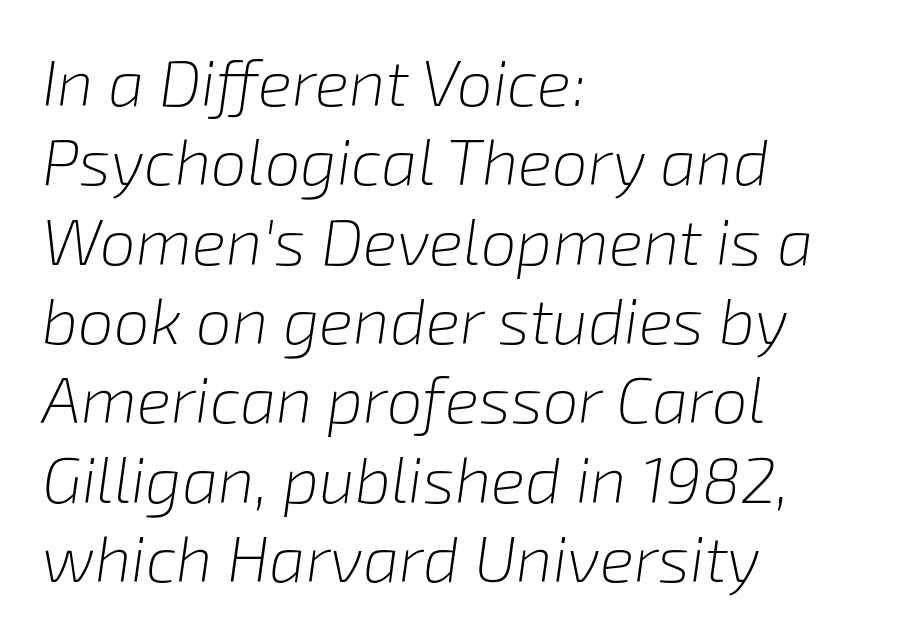
Q: Is the text bold? A: No.
Q: Is the text italic (slanted)? A: Yes, it leans right by about 8 degrees.
Q: Is the text underlined? A: No.
Q: How is the paragraph aligned? A: Left-aligned.
Q: Is the spacing between letters normal or unusually wide? A: Normal.
Q: Width (condensed, normal, or wide)? A: Normal.
Q: Stroke contrast? A: Low.
Q: x-height? A: Medium.
Q: Monospaced? A: No.
